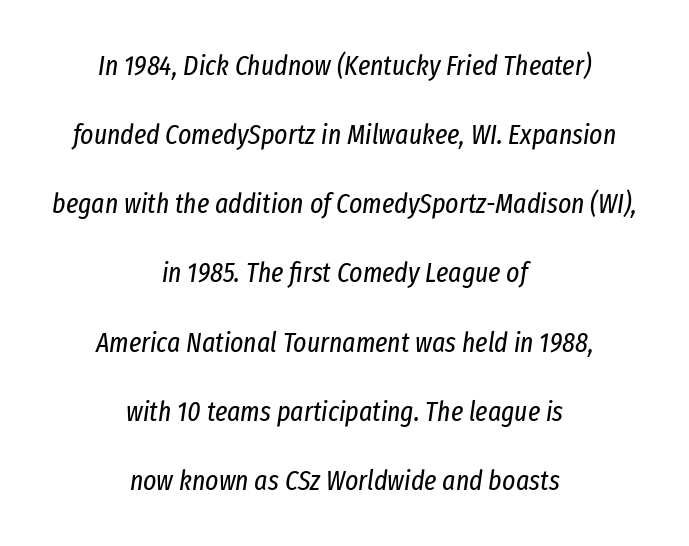
Q: Is the text bold? A: No.
Q: Is the text italic (slanted)? A: Yes, it leans right by about 8 degrees.
Q: Is the text underlined? A: No.
Q: How is the paragraph aligned? A: Centered.
Q: Is the spacing between letters normal or unusually wide? A: Normal.
Q: Is the spacing between lines tight, normal or loose? A: Loose.
Q: Width (condensed, normal, or wide)? A: Condensed.
Q: Stroke contrast? A: Low.
Q: x-height? A: Medium.
Q: Monospaced? A: No.
